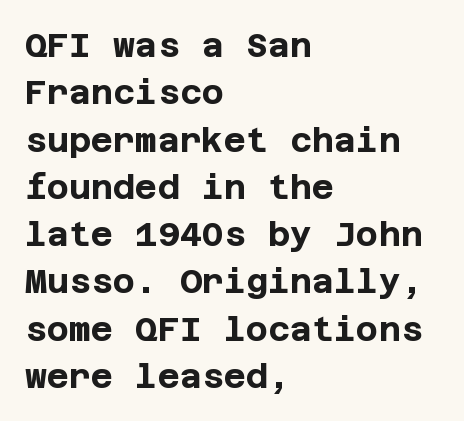
Q: Is the text bold? A: Yes.
Q: Is the text italic (slanted)? A: No, it is upright.
Q: Is the typeface a serif or a sans-serif typeface? A: Sans-serif.
Q: Is the text underlined? A: No.
Q: How is the paragraph aligned? A: Left-aligned.
Q: Is the spacing between letters normal or unusually wide? A: Normal.
Q: Is the spacing between lines tight, normal or loose? A: Normal.
Q: Width (condensed, normal, or wide)? A: Normal.
Q: Stroke contrast? A: Low.
Q: x-height? A: Large.
